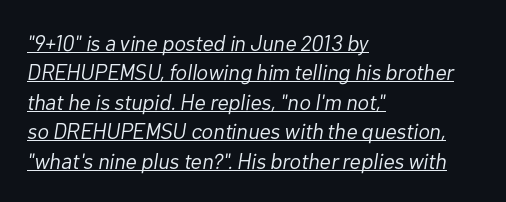
The image shows 22 px text type, italic (leaning right); set left-aligned, normal line spacing (1.34x), normal letter spacing, underlined.
